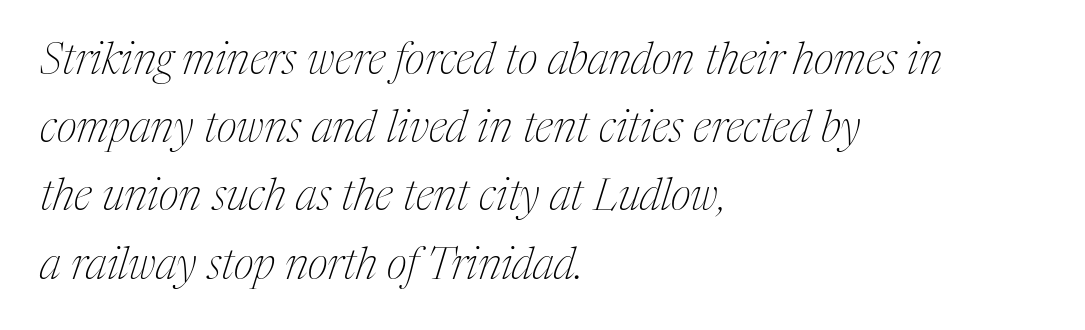
{"serif": "yes", "italic": "yes", "lean": "right", "slant_degrees": 17, "bold": "no", "weight": "thin", "width": "condensed", "stroke_contrast": "medium", "x_height": "medium", "monospaced": "no", "underline": "no", "align": "left", "line_spacing": "normal", "line_spacing_ratio": 1.55, "letter_spacing": "normal", "letter_spacing_em": 0.0, "glyph_px": 44}
